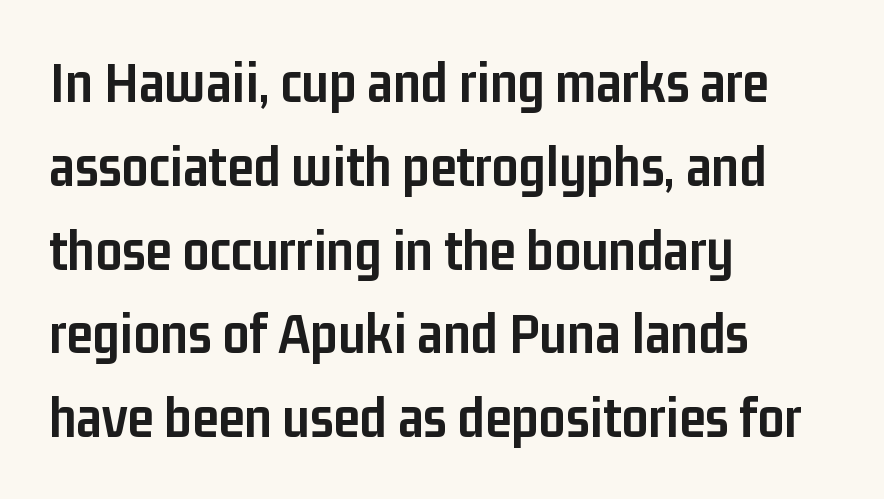
Q: Is the text bold? A: Yes.
Q: Is the text italic (slanted)? A: No, it is upright.
Q: Is the typeface a serif or a sans-serif typeface? A: Sans-serif.
Q: Is the text underlined? A: No.
Q: How is the paragraph aligned? A: Left-aligned.
Q: Is the spacing between letters normal or unusually wide? A: Normal.
Q: Is the spacing between lines tight, normal or loose? A: Normal.
Q: Width (condensed, normal, or wide)? A: Condensed.
Q: Stroke contrast? A: Low.
Q: x-height? A: Medium.
Q: Monospaced? A: No.
